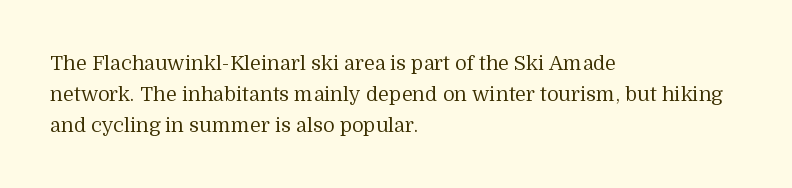
{"italic": "no", "bold": "no", "underline": "no", "align": "left", "line_spacing": "normal", "line_spacing_ratio": 1.56, "letter_spacing": "normal", "letter_spacing_em": 0.0, "glyph_px": 20}
